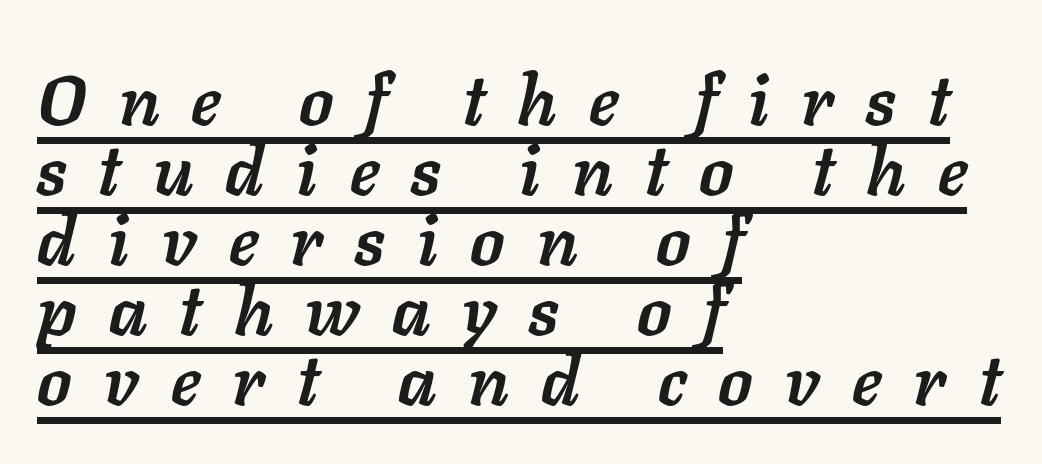
Q: Is the text bold? A: Yes.
Q: Is the text italic (slanted)? A: Yes, it leans right by about 11 degrees.
Q: Is the text underlined? A: Yes.
Q: How is the paragraph aligned? A: Left-aligned.
Q: Is the spacing between letters normal or unusually wide? A: Unusually wide.
Q: Is the spacing between lines tight, normal or loose? A: Tight.
Q: Width (condensed, normal, or wide)? A: Normal.
Q: Stroke contrast? A: Low.
Q: x-height? A: Medium.
Q: Monospaced? A: No.
